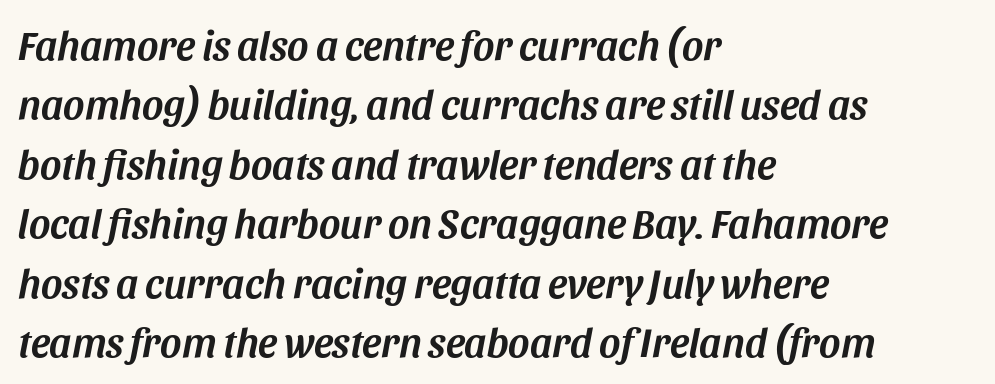
{"italic": "yes", "lean": "right", "slant_degrees": 11, "width": "normal", "stroke_contrast": "medium", "x_height": "large", "monospaced": "no", "underline": "no", "align": "left", "line_spacing": "normal", "line_spacing_ratio": 1.45, "letter_spacing": "normal", "letter_spacing_em": 0.0, "glyph_px": 41}
